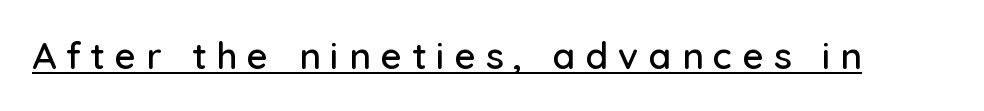
Q: Is the text italic (slanted)? A: No, it is upright.
Q: Is the typeface a serif or a sans-serif typeface? A: Sans-serif.
Q: Is the text underlined? A: Yes.
Q: Is the spacing between letters normal or unusually wide? A: Unusually wide.
Q: Width (condensed, normal, or wide)? A: Normal.
Q: Stroke contrast? A: Low.
Q: x-height? A: Medium.
Q: Monospaced? A: No.
